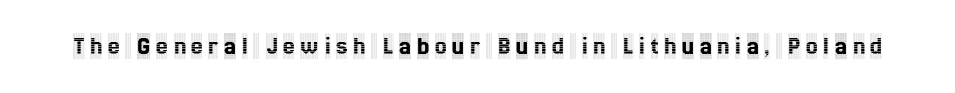
If you drew a line through each stem, it would be perfectly vertical. Inter-character spacing is expanded well beyond the font's built-in metrics. Each row of text sits above clean, open space.
